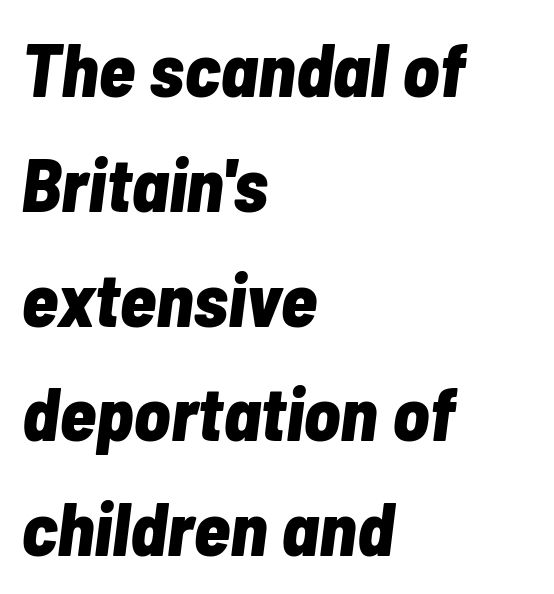
The image shows 76 px bold, condensed type, italic (leaning right); set left-aligned, normal line spacing (1.51x), normal letter spacing, not underlined; low stroke contrast and a medium x-height.
